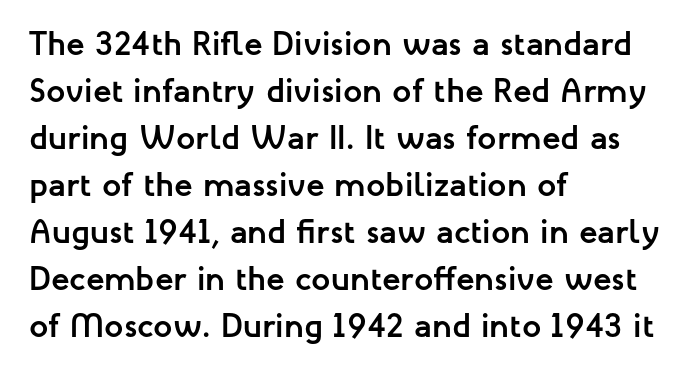
Q: Is the text bold? A: Yes.
Q: Is the text italic (slanted)? A: No, it is upright.
Q: Is the typeface a serif or a sans-serif typeface? A: Sans-serif.
Q: Is the text underlined? A: No.
Q: How is the paragraph aligned? A: Left-aligned.
Q: Is the spacing between letters normal or unusually wide? A: Normal.
Q: Is the spacing between lines tight, normal or loose? A: Normal.
Q: Width (condensed, normal, or wide)? A: Normal.
Q: Stroke contrast? A: Low.
Q: x-height? A: Medium.
Q: Monospaced? A: No.
